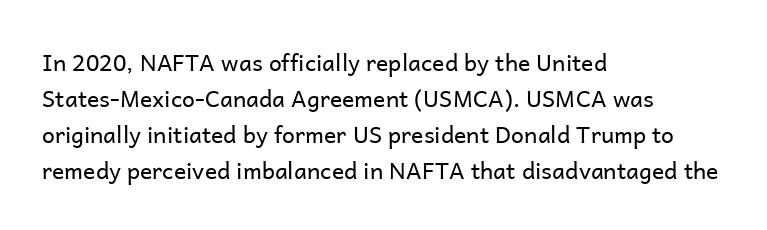
The foot of each line stays bare and open. It's the straight-up-and-down kind of type. The gaps between neighbouring characters are ordinary and unremarkable. A normal amount of white space separates one row of letters from the next. Typeset ragged right — the left edge is the straight one. Is the stroke heavy? The answer is a plain regular-or-lighter.
